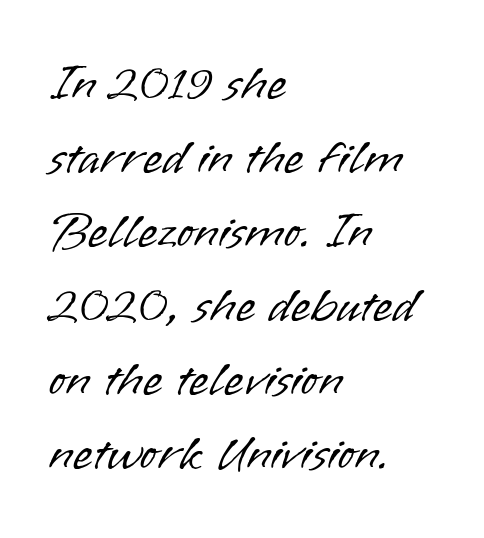
Q: Is the text bold? A: No.
Q: Is the text italic (slanted)? A: Yes.
Q: Is the typeface a serif or a sans-serif typeface? A: Sans-serif.
Q: Is the text underlined? A: No.
Q: How is the paragraph aligned? A: Left-aligned.
Q: Is the spacing between letters normal or unusually wide? A: Normal.
Q: Is the spacing between lines tight, normal or loose? A: Normal.
Q: Width (condensed, normal, or wide)? A: Normal.
Q: Stroke contrast? A: Low.
Q: x-height? A: Small.
Q: Monospaced? A: No.
